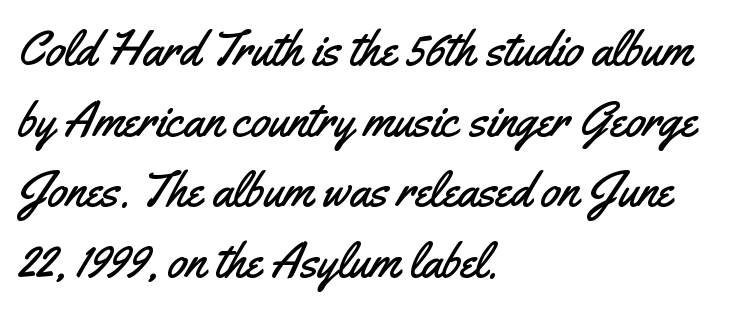
The image shows 49 px condensed sans-serif type; set left-aligned, normal line spacing (1.44x), normal letter spacing, not underlined; medium stroke contrast and a small x-height.
